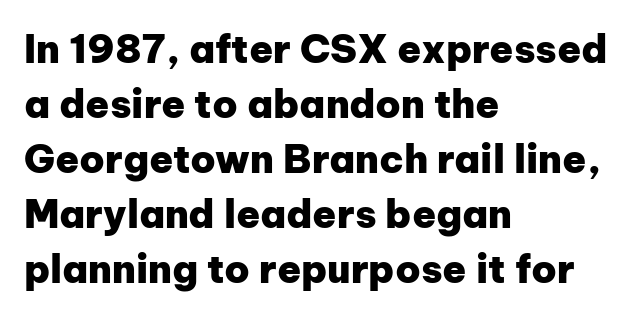
Q: Is the text bold? A: Yes.
Q: Is the text italic (slanted)? A: No, it is upright.
Q: Is the typeface a serif or a sans-serif typeface? A: Sans-serif.
Q: Is the text underlined? A: No.
Q: How is the paragraph aligned? A: Left-aligned.
Q: Is the spacing between letters normal or unusually wide? A: Normal.
Q: Is the spacing between lines tight, normal or loose? A: Normal.
Q: Width (condensed, normal, or wide)? A: Normal.
Q: Stroke contrast? A: Low.
Q: x-height? A: Medium.
Q: Monospaced? A: No.
